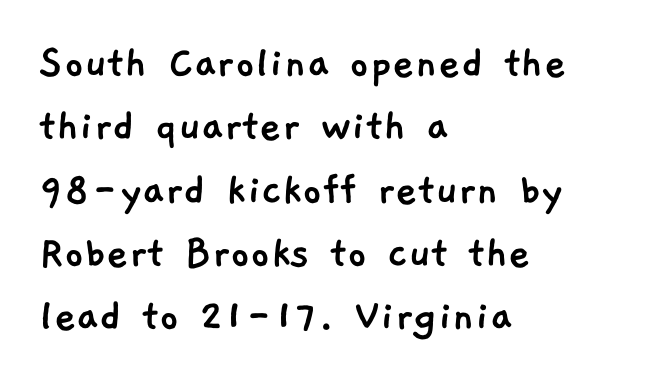
Visually the block forms a straight wall on the left and a jagged coastline on the right. You could not count columns in this text — the font is proportionally spaced. Vertical spacing — default. The passage shown is not underscored anywhere. Examine the stroke ends and you'll find no serifs.
